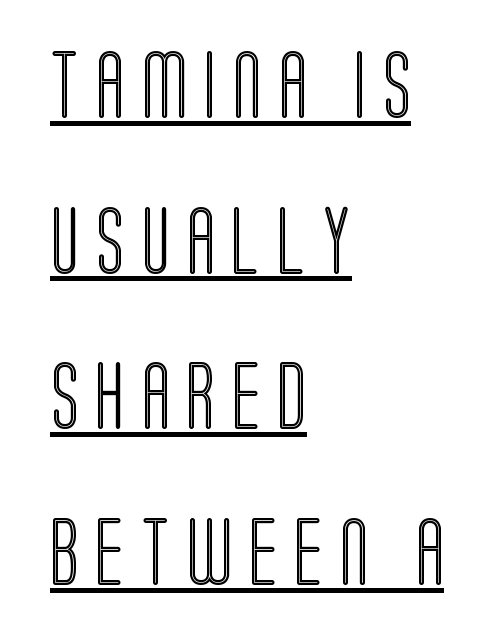
{"italic": "no", "width": "condensed", "x_height": "large", "monospaced": "no", "underline": "yes", "align": "left", "line_spacing": "loose", "line_spacing_ratio": 2.29, "letter_spacing": "wide", "letter_spacing_em": 0.24, "glyph_px": 68}
